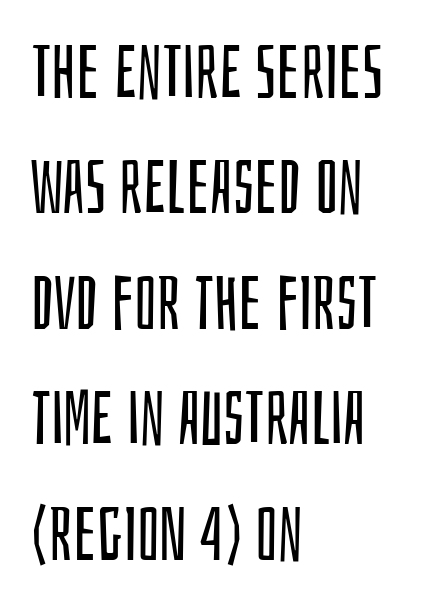
{"serif": "no", "italic": "no", "bold": "no", "weight": "regular", "width": "condensed", "stroke_contrast": "low", "x_height": "large", "monospaced": "no", "underline": "no", "align": "left", "line_spacing": "normal", "line_spacing_ratio": 1.56, "letter_spacing": "normal", "letter_spacing_em": 0.0, "glyph_px": 74}
